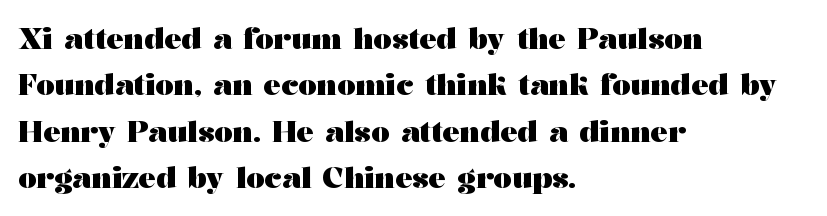
Each word holds together tightly as a unit, with standard inter-letter gaps. You can tell from the footed stems that serif type was used. Anything drawn beneath the words? Only blank space. This is roman type, the default non-slanted kind. The letters advance in unequal steps, a hallmark of proportional type.
